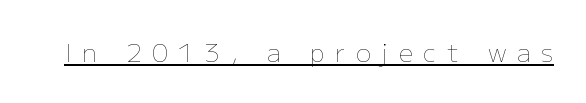
Q: Is the text bold? A: No.
Q: Is the text italic (slanted)? A: No, it is upright.
Q: Is the text underlined? A: Yes.
Q: Is the spacing between letters normal or unusually wide? A: Unusually wide.
